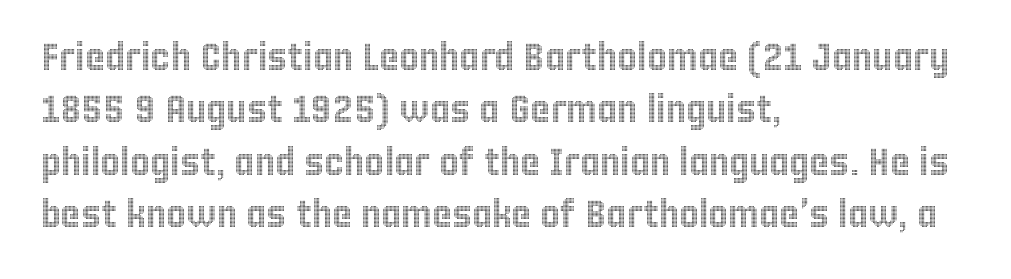
The image shows 38 px condensed type, upright; set left-aligned, normal line spacing (1.38x), normal letter spacing, not underlined; a large x-height.
